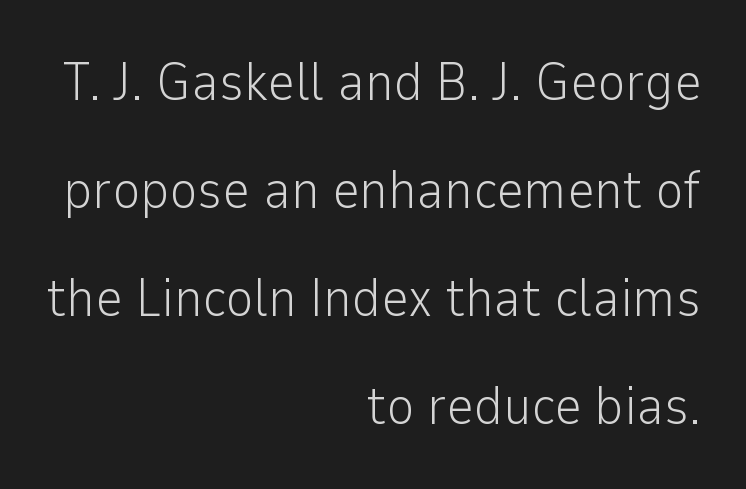
How are the letters spaced? Ordinarily, with no added tracking. The type family on display is of the sans-serif kind. The specimen omits any rule beneath the text block's lines. No italicization has been applied; the sample stays upright. Right-aligned paragraph, ragged on the left.
